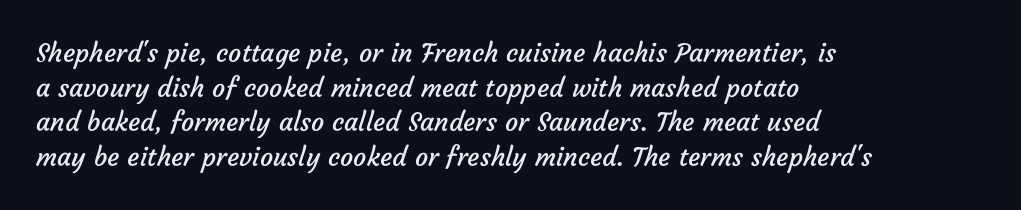
Q: Is the text bold? A: No.
Q: Is the text underlined? A: No.
Q: How is the paragraph aligned? A: Left-aligned.
Q: Is the spacing between letters normal or unusually wide? A: Normal.
Q: Is the spacing between lines tight, normal or loose? A: Normal.
